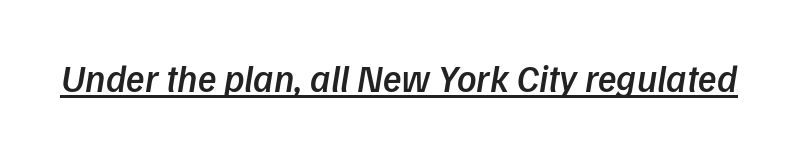
The image shows 38 px semibold sans-serif type; set normal letter spacing, underlined; low stroke contrast and a medium x-height.
